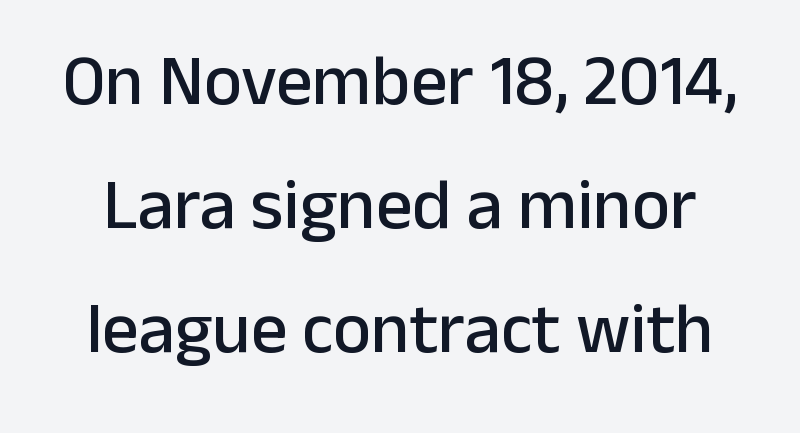
{"serif": "no", "italic": "no", "width": "normal", "stroke_contrast": "low", "x_height": "medium", "monospaced": "no", "underline": "no", "line_spacing_ratio": 1.72, "letter_spacing": "normal", "letter_spacing_em": 0.0, "glyph_px": 72}
